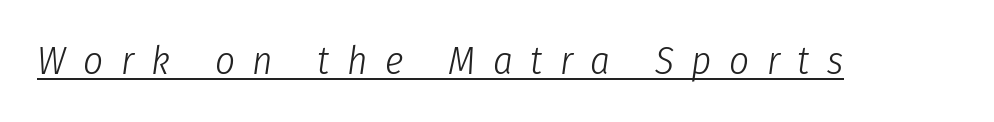
Q: Is the text bold? A: No.
Q: Is the text italic (slanted)? A: Yes, it leans right by about 8 degrees.
Q: Is the text underlined? A: Yes.
Q: Is the spacing between letters normal or unusually wide? A: Unusually wide.
Q: Width (condensed, normal, or wide)? A: Condensed.
Q: Stroke contrast? A: Low.
Q: x-height? A: Medium.
Q: Monospaced? A: No.
